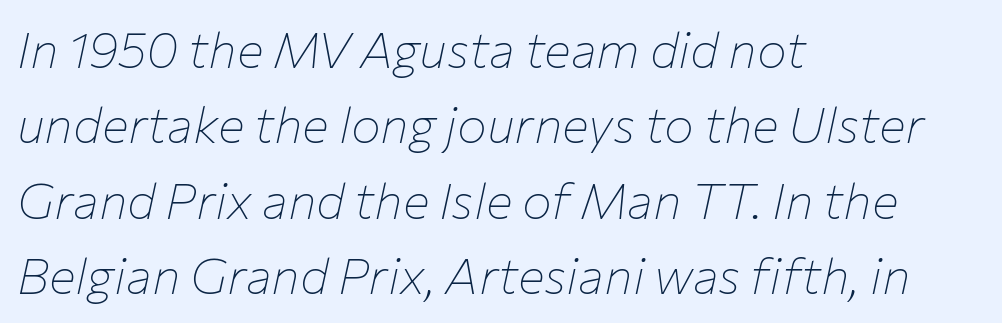
{"italic": "yes", "lean": "right", "slant_degrees": 12, "bold": "no", "weight": "thin", "width": "normal", "stroke_contrast": "low", "x_height": "medium", "monospaced": "no", "underline": "no", "align": "left", "line_spacing": "normal", "line_spacing_ratio": 1.51, "letter_spacing": "normal", "letter_spacing_em": 0.0, "glyph_px": 50}
